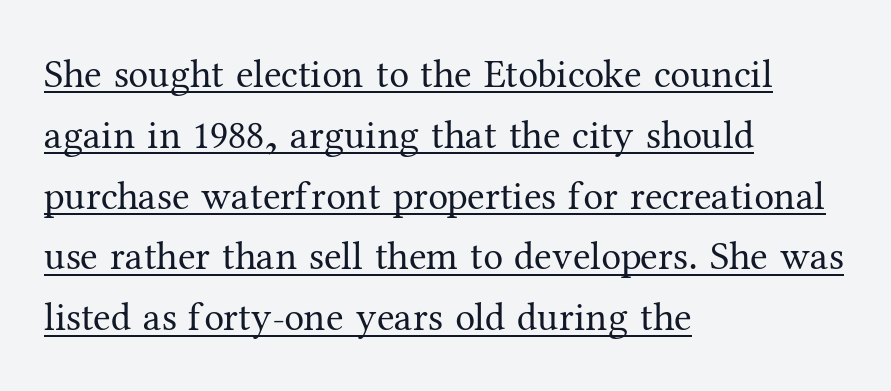
{"serif": "yes", "italic": "no", "bold": "no", "weight": "regular", "width": "normal", "stroke_contrast": "medium", "x_height": "medium", "monospaced": "no", "underline": "yes", "align": "left", "line_spacing": "normal", "line_spacing_ratio": 1.52, "letter_spacing": "normal", "letter_spacing_em": 0.0, "glyph_px": 40}
